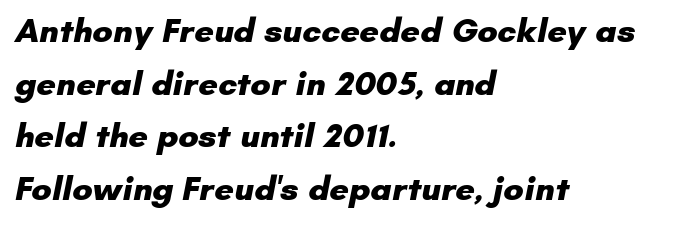
Grotesque or geometric, the face here clearly has no serifs. Students, note that the glyphs here touch the page at normal intervals. The lines sit at an ordinary, default distance from one another. These lines are rendered in a variable-pitch font. All the whitespace from short lines collects on the right. The specimen omits any rule beneath the text block's lines.
